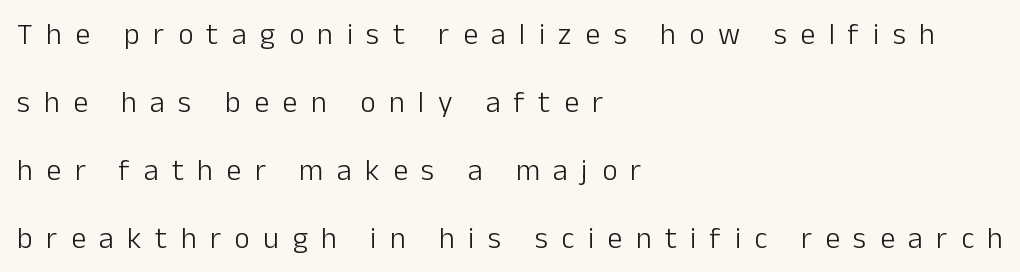
The image shows 30 px light sans-serif type, upright; set left-aligned, loose line spacing (2.27x), unusually wide letter spacing (+0.45 em), not underlined; low stroke contrast and a medium x-height.
